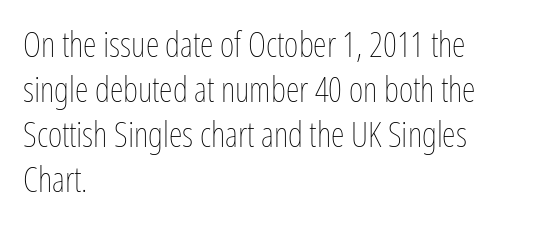
Left-aligned paragraph, ragged on the right. Spacing verdict: proportional, widths tailored to each character. It's the straight-up-and-down kind of type. The passage shown stacks its lines at a standard gap.
